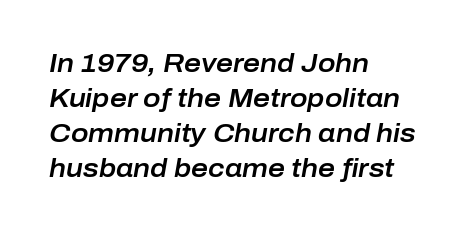
{"italic": "yes", "lean": "right", "slant_degrees": 10, "underline": "no", "align": "left", "line_spacing": "normal", "line_spacing_ratio": 1.35, "letter_spacing": "normal", "letter_spacing_em": 0.0, "glyph_px": 26}
